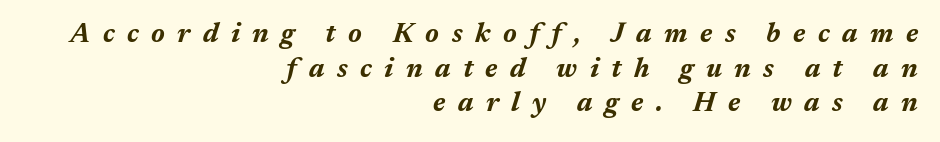
{"italic": "yes", "lean": "right", "slant_degrees": 17, "bold": "yes", "underline": "no", "align": "right", "line_spacing": "normal", "line_spacing_ratio": 1.28, "letter_spacing": "wide", "letter_spacing_em": 0.46, "glyph_px": 27}
